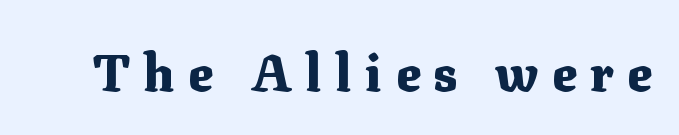
Q: Is the text bold? A: Yes.
Q: Is the text italic (slanted)? A: No, it is upright.
Q: Is the typeface a serif or a sans-serif typeface? A: Serif.
Q: Is the text underlined? A: No.
Q: Is the spacing between letters normal or unusually wide? A: Unusually wide.
Q: Width (condensed, normal, or wide)? A: Normal.
Q: Stroke contrast? A: Medium.
Q: x-height? A: Medium.
Q: Monospaced? A: No.
